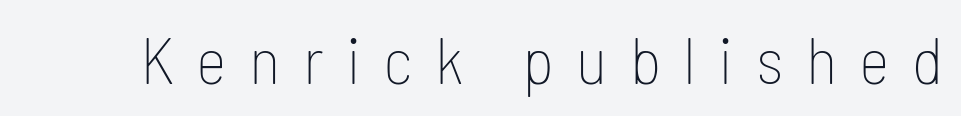
These glyphs show unthickened strokes, regular width or finer. The passage shown is typeset with a sans-serif family. The letters advance in unequal steps, a hallmark of proportional type. Glance below the letters and you will spot only blank space. Spacing between characters has been opened up far beyond the box default.
